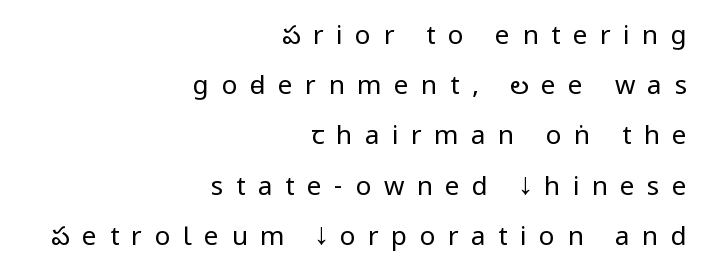
Q: Is the text bold? A: No.
Q: Is the text italic (slanted)? A: No, it is upright.
Q: Is the text underlined? A: No.
Q: How is the paragraph aligned? A: Right-aligned.
Q: Is the spacing between letters normal or unusually wide? A: Unusually wide.
Q: Is the spacing between lines tight, normal or loose? A: Loose.
